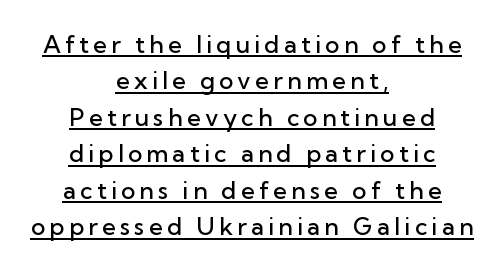
Q: Is the text bold? A: Semi-bold.
Q: Is the text italic (slanted)? A: No, it is upright.
Q: Is the text underlined? A: Yes.
Q: How is the paragraph aligned? A: Centered.
Q: Is the spacing between lines tight, normal or loose? A: Normal.
